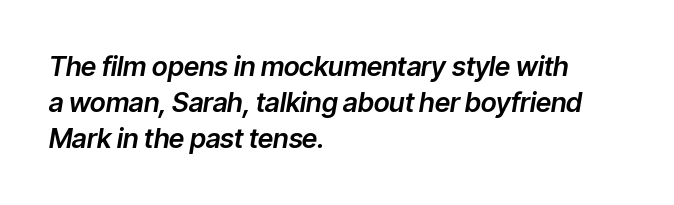
Q: Is the text italic (slanted)? A: Yes, it leans right by about 9 degrees.
Q: Is the text underlined? A: No.
Q: How is the paragraph aligned? A: Left-aligned.
Q: Is the spacing between letters normal or unusually wide? A: Normal.
Q: Is the spacing between lines tight, normal or loose? A: Normal.
